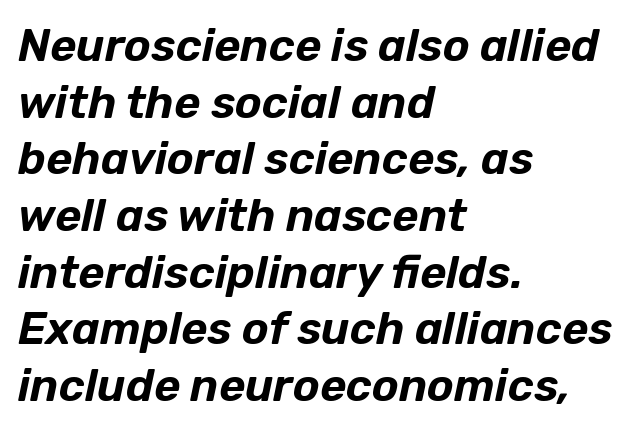
Decoration check: the copy has no underline. Do the characters align in a grid? No, the font is proportional. Default kerning and tracking; the words read as compact shapes. Visually the block forms a straight wall on the left and a jagged coastline on the right. Would a proofreader flag this as italicized? Yes.
